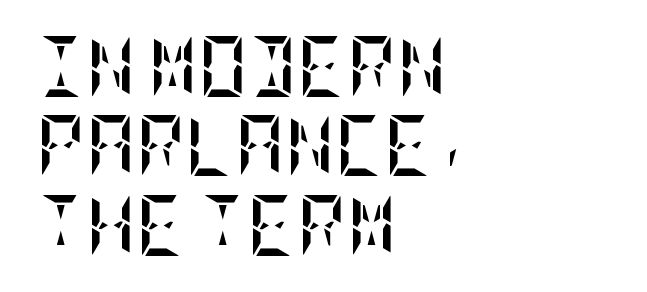
{"italic": "no", "bold": "yes", "weight": "semibold", "width": "condensed", "stroke_contrast": "low", "x_height": "large", "underline": "no", "align": "left", "line_spacing": "normal", "line_spacing_ratio": 1.3, "letter_spacing": "normal", "letter_spacing_em": 0.0, "glyph_px": 61}
